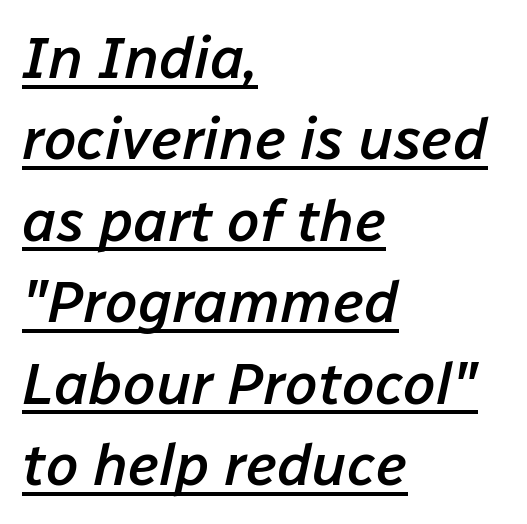
Horizontal alignment here is leftward, the default for most running prose. A fair bit of extra ink — the face is semibold, not bold. The text carries the slant typical of an italic or oblique font. Notice how a bar underscores the lettering throughout. The line texture is even and compact thanks to regular tracking. The block of text has a typical density, with ordinary space between rows.
